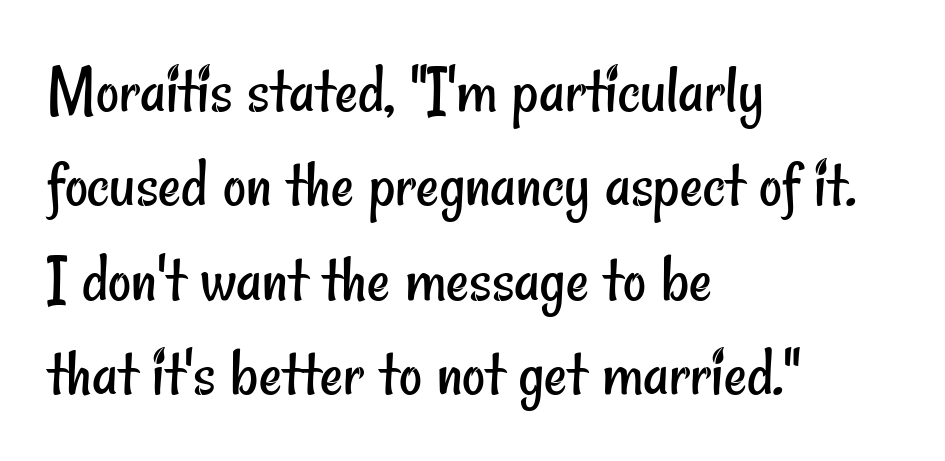
{"serif": "no", "bold": "no", "weight": "regular", "width": "condensed", "stroke_contrast": "low", "x_height": "small", "monospaced": "no", "underline": "no", "align": "left", "line_spacing": "normal", "line_spacing_ratio": 1.33, "letter_spacing": "normal", "letter_spacing_em": 0.0, "glyph_px": 71}
